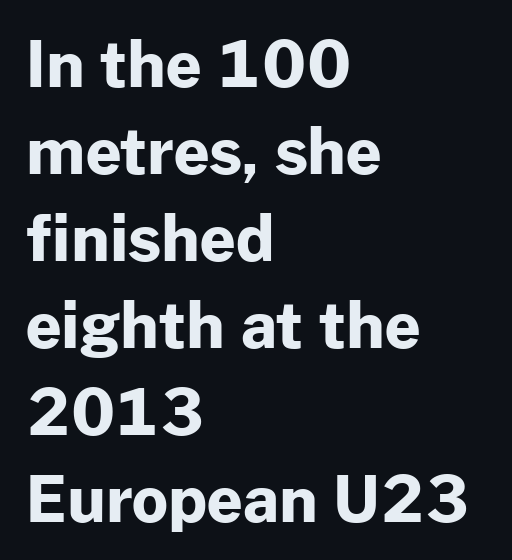
{"serif": "no", "italic": "no", "bold": "yes", "weight": "bold", "width": "normal", "stroke_contrast": "low", "x_height": "medium", "monospaced": "no", "underline": "no", "align": "left", "line_spacing": "normal", "line_spacing_ratio": 1.38, "letter_spacing": "normal", "letter_spacing_em": 0.0, "glyph_px": 63}
